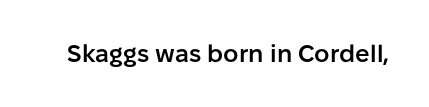
{"italic": "no", "bold": "semi", "underline": "no", "letter_spacing": "normal", "letter_spacing_em": 0.0, "glyph_px": 24}
